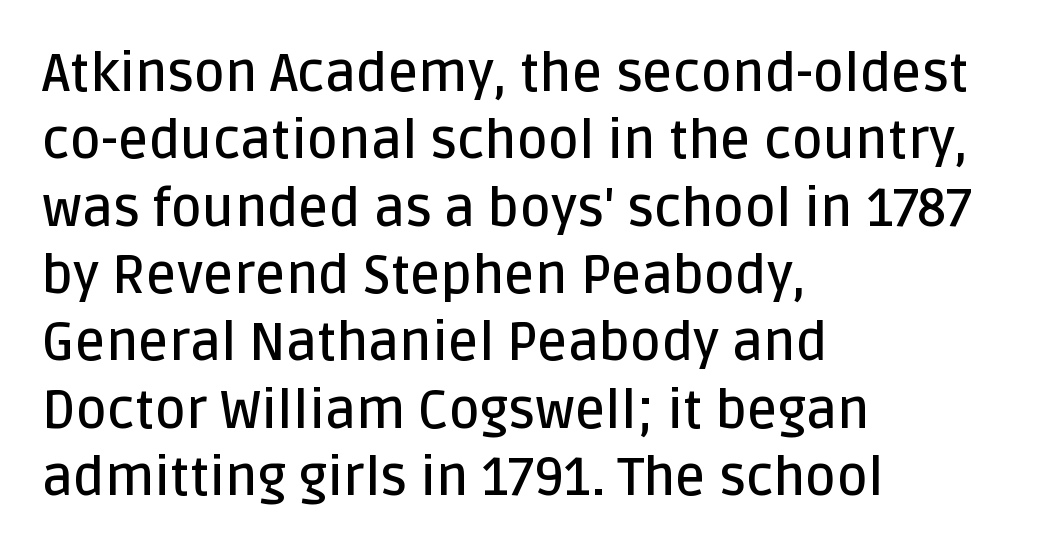
The image shows 53 px semibold sans-serif type, upright; set left-aligned, normal line spacing (1.27x), normal letter spacing, not underlined; low stroke contrast and a large x-height.
